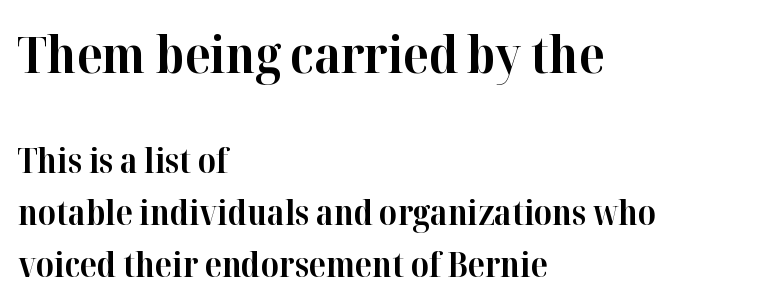
Descenders are the only things crossing below the line. Larger block? The one above; the one below is distinctly smaller. Proportional: the letters do not fall into vertical columns. Every stem runs plumb, perpendicular to the baseline. These lines are composed in type with serifs.
